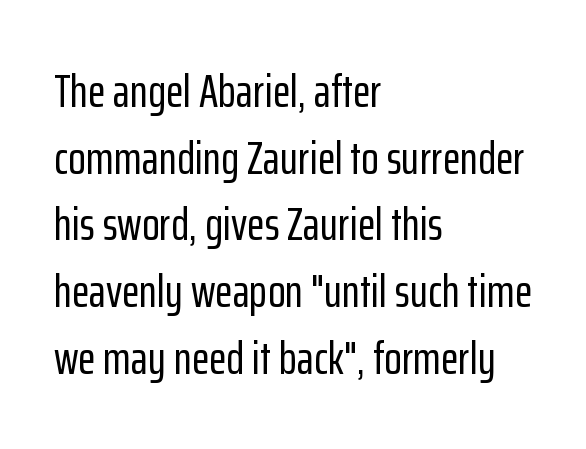
The image shows 46 px condensed sans-serif type, upright; set left-aligned, normal line spacing (1.45x), normal letter spacing, not underlined; low stroke contrast and a medium x-height.
